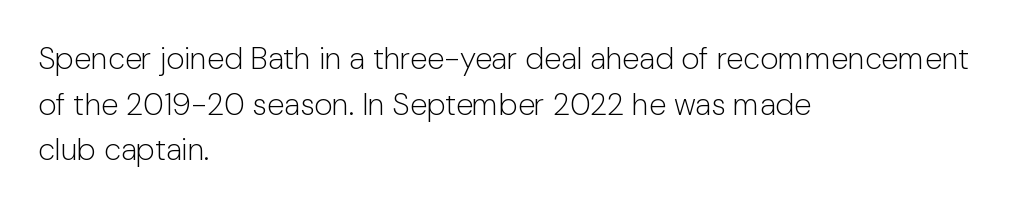
{"serif": "no", "italic": "no", "bold": "no", "weight": "light", "width": "normal", "stroke_contrast": "low", "x_height": "medium", "monospaced": "no", "underline": "no", "align": "left", "line_spacing": "normal", "line_spacing_ratio": 1.47, "letter_spacing": "normal", "letter_spacing_em": 0.0, "glyph_px": 31}
